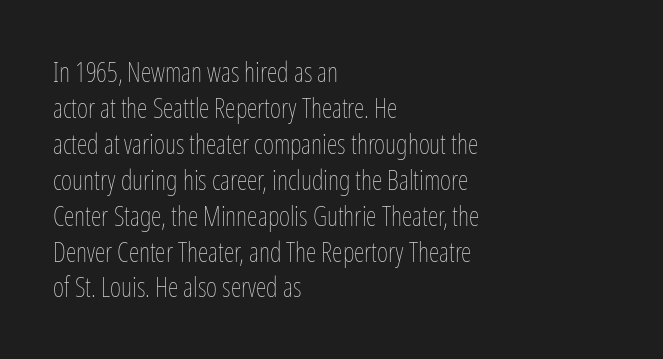
A clean baseline with only descenders dipping below it. The letters stand upright; this is a roman face. The letterforms sit shoulder to shoulder at normal distance. The compositor pushed each line to the left boundary.
